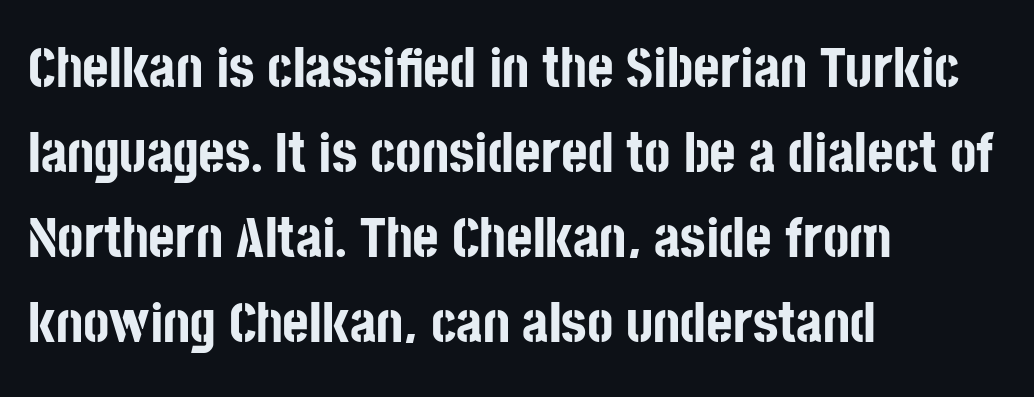
Q: Is the text bold? A: Yes.
Q: Is the text italic (slanted)? A: No, it is upright.
Q: Is the typeface a serif or a sans-serif typeface? A: Sans-serif.
Q: Is the text underlined? A: No.
Q: How is the paragraph aligned? A: Left-aligned.
Q: Is the spacing between letters normal or unusually wide? A: Normal.
Q: Is the spacing between lines tight, normal or loose? A: Normal.
Q: Width (condensed, normal, or wide)? A: Condensed.
Q: Stroke contrast? A: Low.
Q: x-height? A: Large.
Q: Monospaced? A: No.
